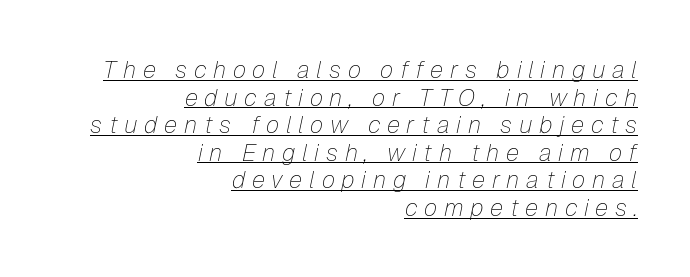
Compared with typical body copy, the letter spacing here is much looser. Posture: slanted. Summary of vertical rhythm: compact, with narrow interline spacing. The compositor pushed each line to the right boundary. What decoration does the sample have? An underline.
